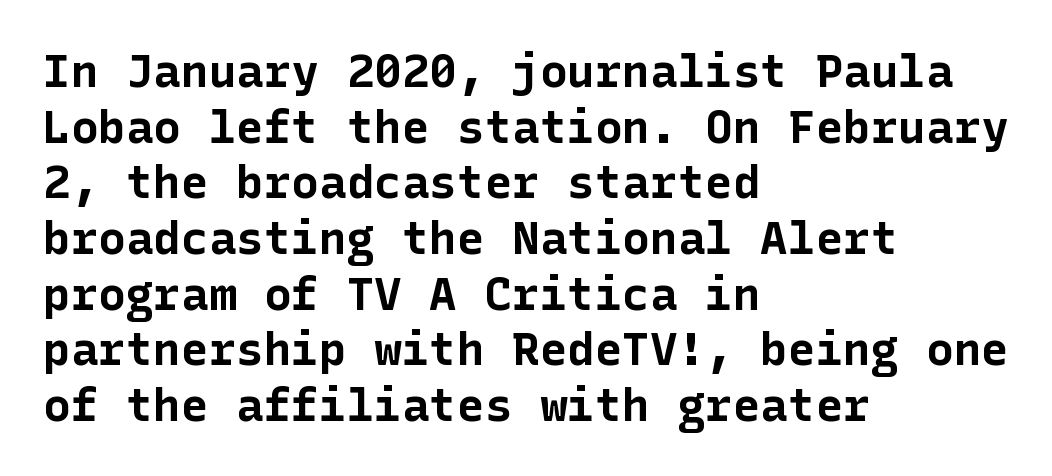
The image shows 46 px bold sans-serif type, upright; set left-aligned, line spacing 1.21x, normal letter spacing, not underlined; low stroke contrast and a medium x-height.
